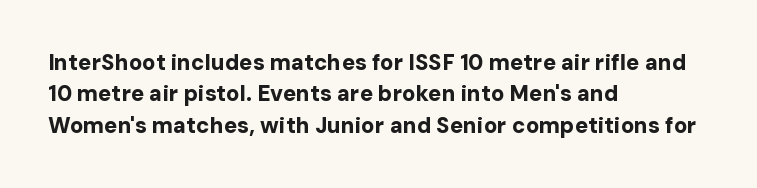
Q: Is the text bold? A: Yes.
Q: Is the text italic (slanted)? A: No, it is upright.
Q: Is the text underlined? A: No.
Q: How is the paragraph aligned? A: Left-aligned.
Q: Is the spacing between letters normal or unusually wide? A: Normal.
Q: Is the spacing between lines tight, normal or loose? A: Normal.
